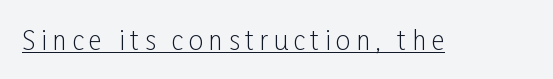
{"italic": "no", "bold": "no", "underline": "yes", "letter_spacing": "wide", "letter_spacing_em": 0.21, "glyph_px": 26}
